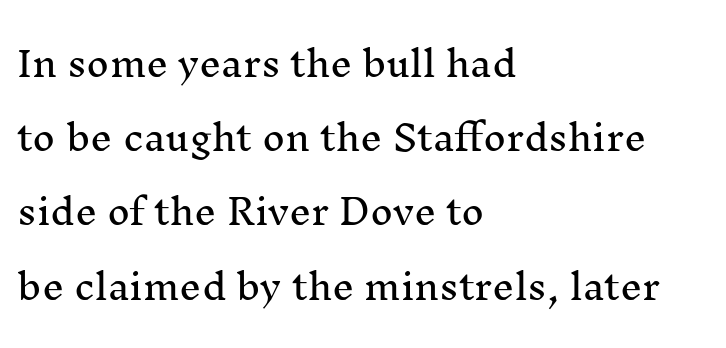
Q: Is the text italic (slanted)? A: No, it is upright.
Q: Is the typeface a serif or a sans-serif typeface? A: Serif.
Q: Is the text underlined? A: No.
Q: How is the paragraph aligned? A: Left-aligned.
Q: Is the spacing between letters normal or unusually wide? A: Normal.
Q: Is the spacing between lines tight, normal or loose? A: Loose.
Q: Width (condensed, normal, or wide)? A: Normal.
Q: Stroke contrast? A: Medium.
Q: x-height? A: Medium.
Q: Monospaced? A: No.
